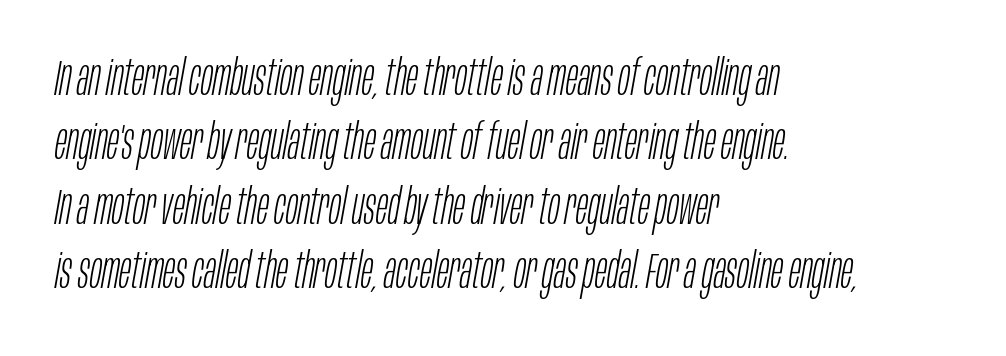
{"italic": "yes", "lean": "right", "slant_degrees": 10, "bold": "no", "weight": "light", "width": "condensed", "stroke_contrast": "low", "x_height": "large", "monospaced": "no", "underline": "no", "align": "left", "line_spacing": "normal", "line_spacing_ratio": 1.29, "letter_spacing": "normal", "letter_spacing_em": 0.0, "glyph_px": 50}
